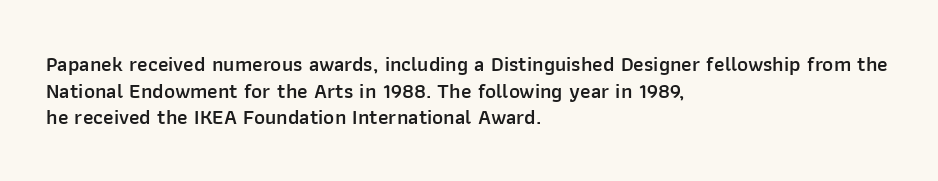
Q: Is the text bold? A: Semi-bold.
Q: Is the text italic (slanted)? A: No, it is upright.
Q: Is the text underlined? A: No.
Q: How is the paragraph aligned? A: Left-aligned.
Q: Is the spacing between letters normal or unusually wide? A: Normal.
Q: Is the spacing between lines tight, normal or loose? A: Normal.
